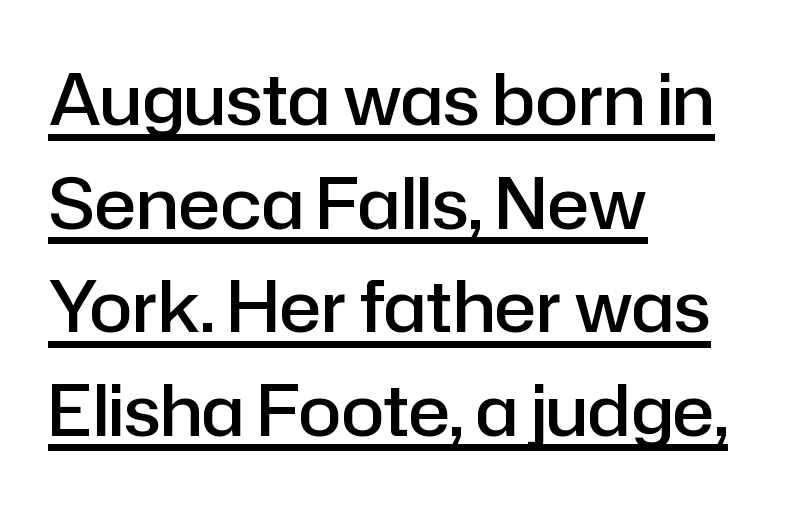
The image shows 70 px semibold sans-serif type, upright; set left-aligned, normal line spacing (1.48x), normal letter spacing, underlined; low stroke contrast and a medium x-height.
